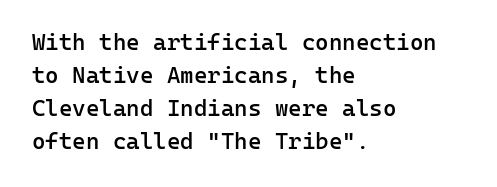
Q: Is the text bold? A: Semi-bold.
Q: Is the text italic (slanted)? A: No, it is upright.
Q: Is the text underlined? A: No.
Q: How is the paragraph aligned? A: Left-aligned.
Q: Is the spacing between letters normal or unusually wide? A: Normal.
Q: Is the spacing between lines tight, normal or loose? A: Normal.
